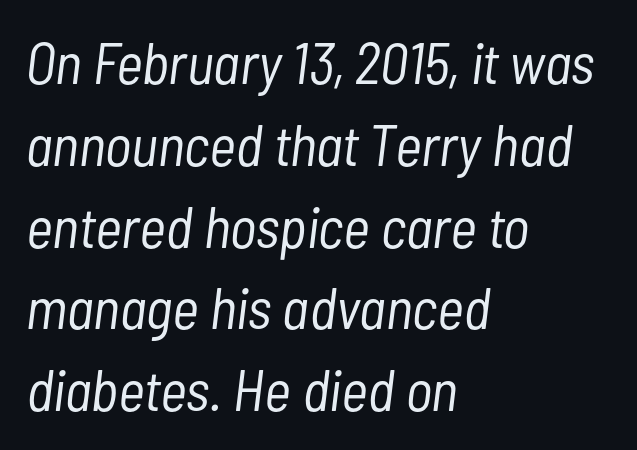
Q: Is the text bold? A: No.
Q: Is the text italic (slanted)? A: Yes, it leans right by about 7 degrees.
Q: Is the text underlined? A: No.
Q: How is the paragraph aligned? A: Left-aligned.
Q: Is the spacing between letters normal or unusually wide? A: Normal.
Q: Is the spacing between lines tight, normal or loose? A: Normal.
Q: Width (condensed, normal, or wide)? A: Condensed.
Q: Stroke contrast? A: Low.
Q: x-height? A: Medium.
Q: Monospaced? A: No.
